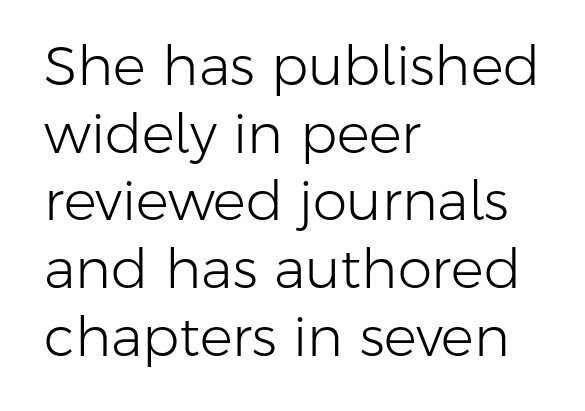
Q: Is the text bold? A: No.
Q: Is the text italic (slanted)? A: No, it is upright.
Q: Is the typeface a serif or a sans-serif typeface? A: Sans-serif.
Q: Is the text underlined? A: No.
Q: How is the paragraph aligned? A: Left-aligned.
Q: Is the spacing between letters normal or unusually wide? A: Normal.
Q: Width (condensed, normal, or wide)? A: Normal.
Q: Stroke contrast? A: Low.
Q: x-height? A: Medium.
Q: Monospaced? A: No.
